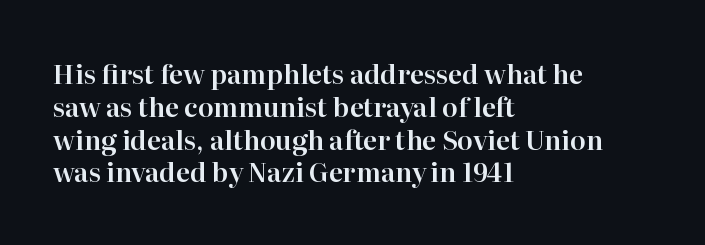
Q: Is the text italic (slanted)? A: No, it is upright.
Q: Is the text underlined? A: No.
Q: How is the paragraph aligned? A: Left-aligned.
Q: Is the spacing between letters normal or unusually wide? A: Normal.
Q: Is the spacing between lines tight, normal or loose? A: Normal.
